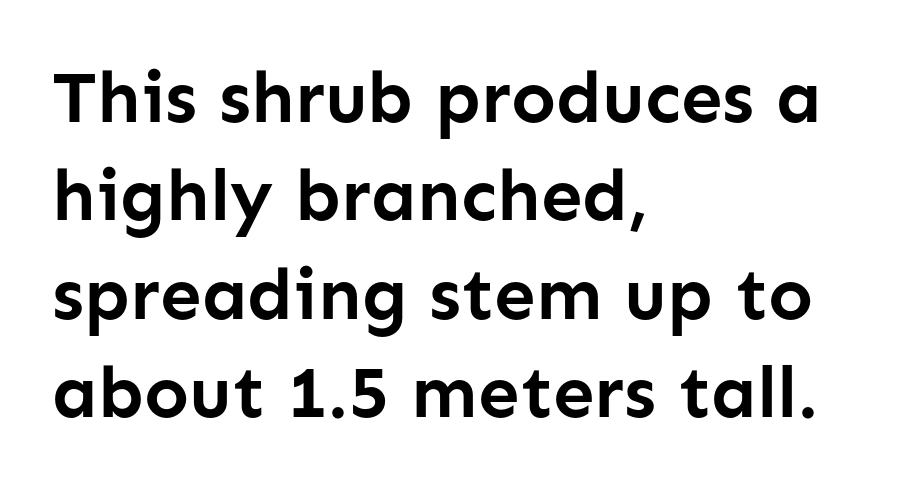
The image shows 74 px semibold sans-serif type, upright; set left-aligned, normal line spacing (1.33x), normal letter spacing, not underlined; low stroke contrast and a medium x-height.
